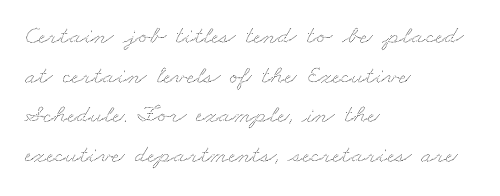
{"underline": "no", "align": "left", "line_spacing": "normal", "line_spacing_ratio": 1.52, "letter_spacing": "normal", "letter_spacing_em": 0.0, "glyph_px": 26}
